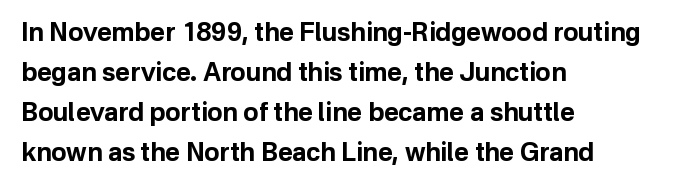
Tracking value appears to be zero — textbook default spacing. The text block is weighted toward the left margin, trailing off unevenly rightward. Posture: straight, roman, zero tilt. Regarding leading, the lines here are spaced in the standard way. Honestly, there is no underline to notice here at all. Thick stems and heavy bowls — unmistakably bold.
